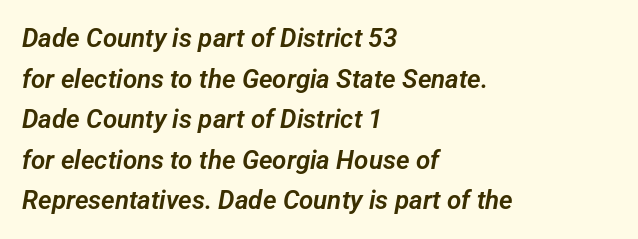
The letterforms sit shoulder to shoulder at normal distance. Successive baselines arrive at the customary interval. Beneath every word, the page is bare. The lines in this sample share a left origin and differ only in where they stop.
